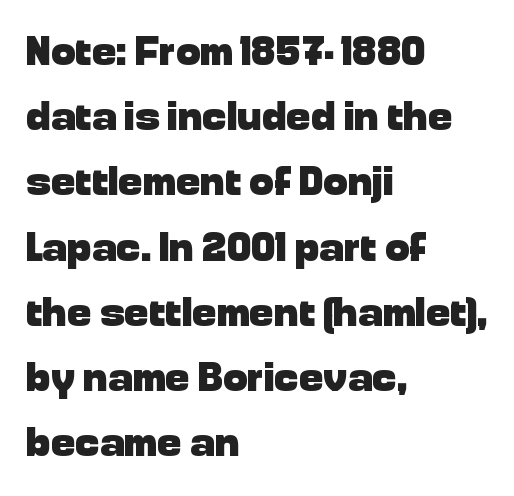
The compositor pushed each line to the left boundary. Plain, unruled lines of type. Style check: upright. Leading matches the norm, producing a regular column.
